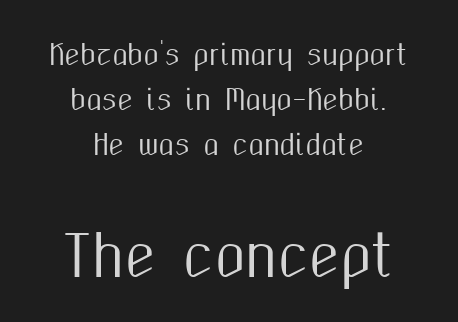
Q: Is the text italic (slanted)? A: No, it is upright.
Q: Is the typeface a serif or a sans-serif typeface? A: Sans-serif.
Q: Is the text underlined? A: No.
Q: How is the paragraph aligned? A: Centered.
Q: Is the spacing between letters normal or unusually wide? A: Normal.
Q: Is the spacing between lines tight, normal or loose? A: Normal.
Q: Which block of text is set in a larger size, the first (top) or the second (bottom)? A: The second (bottom) one.
Q: Width (condensed, normal, or wide)? A: Condensed.
Q: Stroke contrast? A: Medium.
Q: x-height? A: Medium.
Q: Monospaced? A: No.
